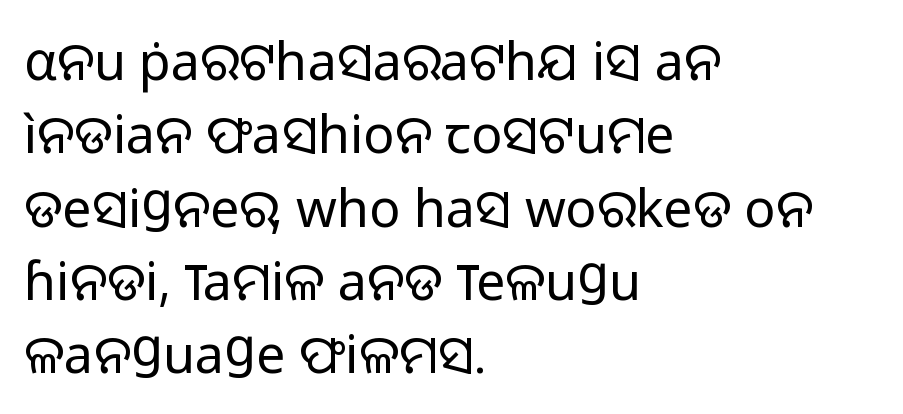
Q: Is the text bold? A: No.
Q: Is the text italic (slanted)? A: No, it is upright.
Q: Is the typeface a serif or a sans-serif typeface? A: Sans-serif.
Q: Is the text underlined? A: No.
Q: How is the paragraph aligned? A: Left-aligned.
Q: Is the spacing between letters normal or unusually wide? A: Normal.
Q: Is the spacing between lines tight, normal or loose? A: Normal.
Q: Width (condensed, normal, or wide)? A: Normal.
Q: Stroke contrast? A: Low.
Q: x-height? A: Medium.
Q: Monospaced? A: No.
